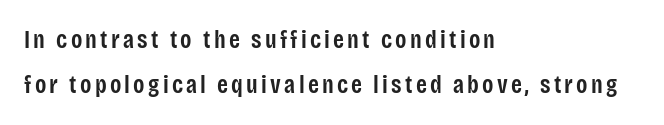
The image shows 25 px text type, upright; set left-aligned, line spacing 1.82x, not underlined.
